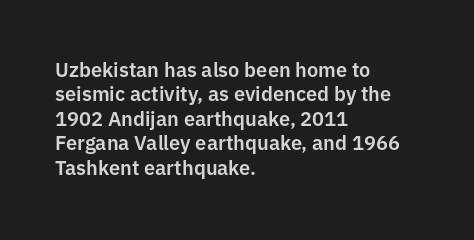
Q: Is the text italic (slanted)? A: No, it is upright.
Q: Is the text underlined? A: No.
Q: How is the paragraph aligned? A: Left-aligned.
Q: Is the spacing between letters normal or unusually wide? A: Normal.
